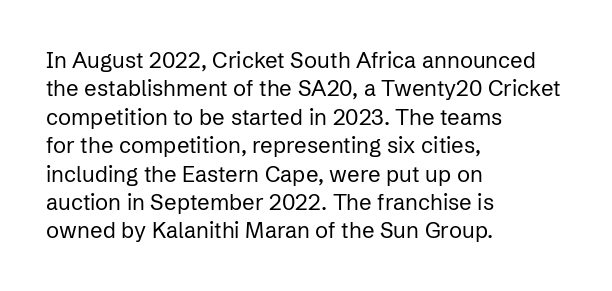
{"italic": "no", "bold": "no", "underline": "no", "align": "left", "line_spacing": "normal", "line_spacing_ratio": 1.29, "letter_spacing": "normal", "letter_spacing_em": 0.0, "glyph_px": 22}
